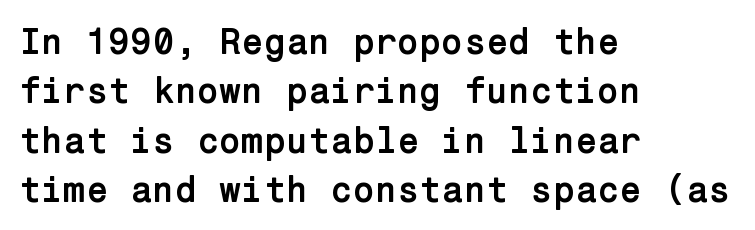
The image shows 36 px semibold sans-serif type, upright; set left-aligned, normal line spacing (1.37x), normal letter spacing, not underlined; low stroke contrast and a medium x-height.
